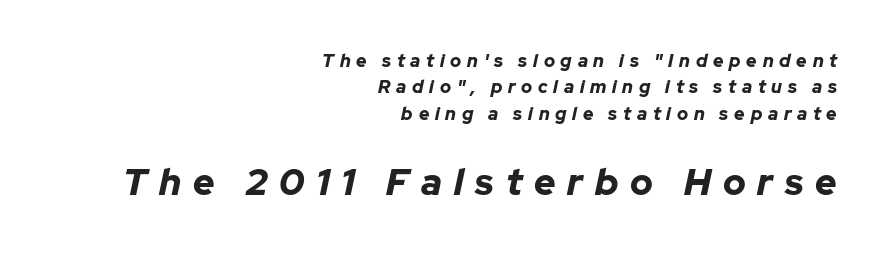
The rows are spaced the way most documents space them. Its strokes are broad and dark, the hallmark of bold type. Between one letter and the next there's a generous, obvious gap. You could not count columns in this text — the font is proportionally spaced.
